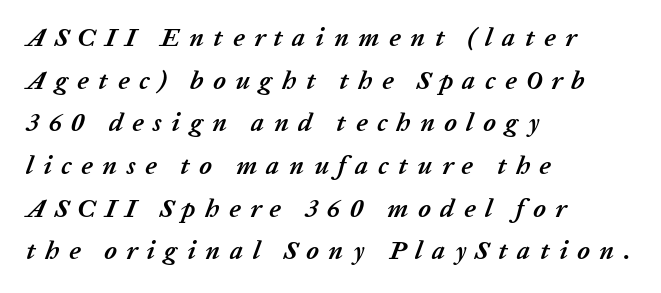
The image shows 26 px bold type, italic (leaning right); set left-aligned, normal line spacing (1.64x), unusually wide letter spacing (+0.36 em), not underlined.
